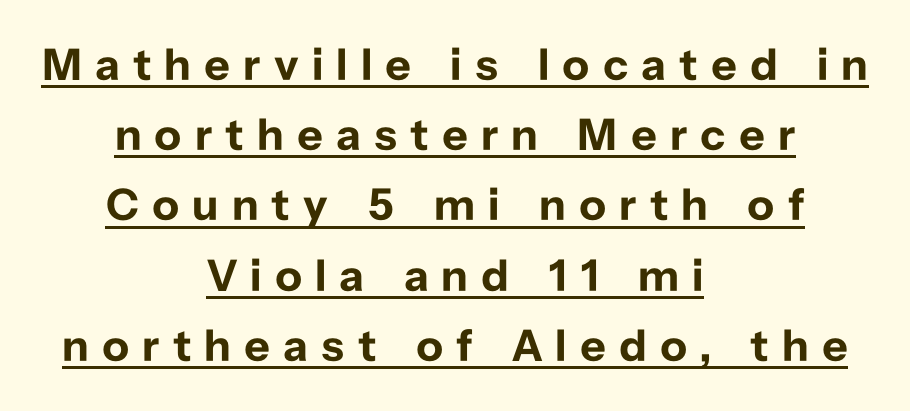
Whoever set this chose a conventional vertical rhythm. Style check: upright. Reading down the block, each line starts at a different indent, mirrored at its end. Do the characters align in a grid? No, the font is proportional. The type is letterspaced generously, with wide tracking. The passage shown is typeset with a sans-serif family.
